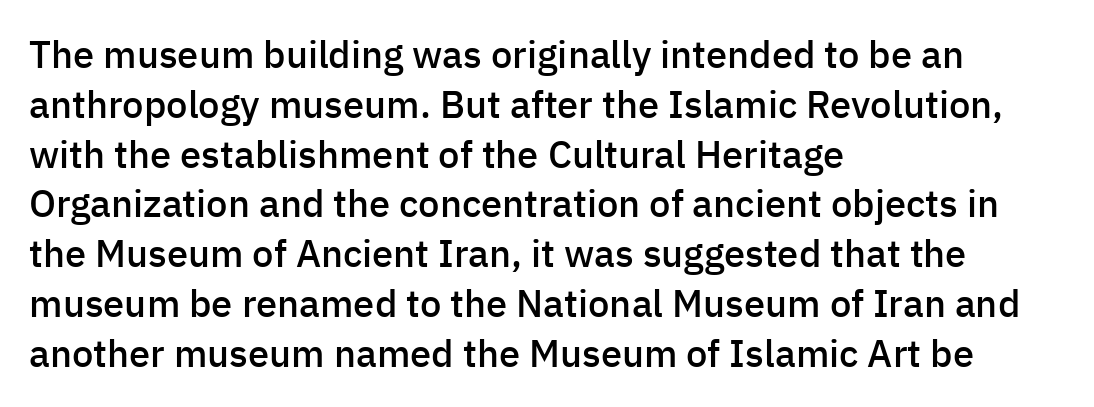
The image shows 38 px semibold sans-serif type, upright; set left-aligned, normal line spacing (1.31x), normal letter spacing, not underlined; low stroke contrast and a medium x-height.
